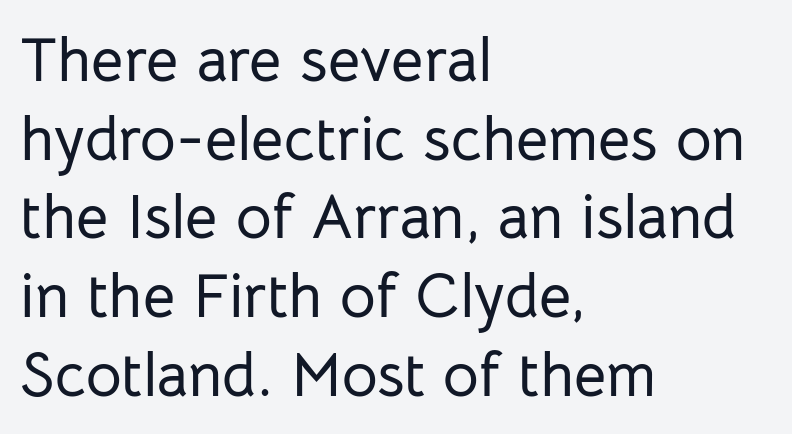
The image shows 62 px sans-serif type, upright; set left-aligned, normal line spacing (1.27x), normal letter spacing, not underlined; low stroke contrast and a medium x-height.
